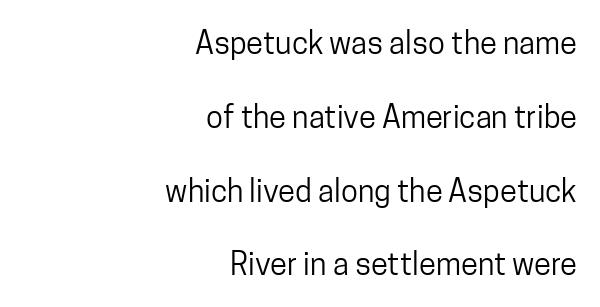
Q: Is the text bold? A: No.
Q: Is the text italic (slanted)? A: No, it is upright.
Q: Is the typeface a serif or a sans-serif typeface? A: Sans-serif.
Q: Is the text underlined? A: No.
Q: How is the paragraph aligned? A: Right-aligned.
Q: Is the spacing between letters normal or unusually wide? A: Normal.
Q: Is the spacing between lines tight, normal or loose? A: Loose.
Q: Width (condensed, normal, or wide)? A: Condensed.
Q: Stroke contrast? A: Low.
Q: x-height? A: Medium.
Q: Monospaced? A: No.
